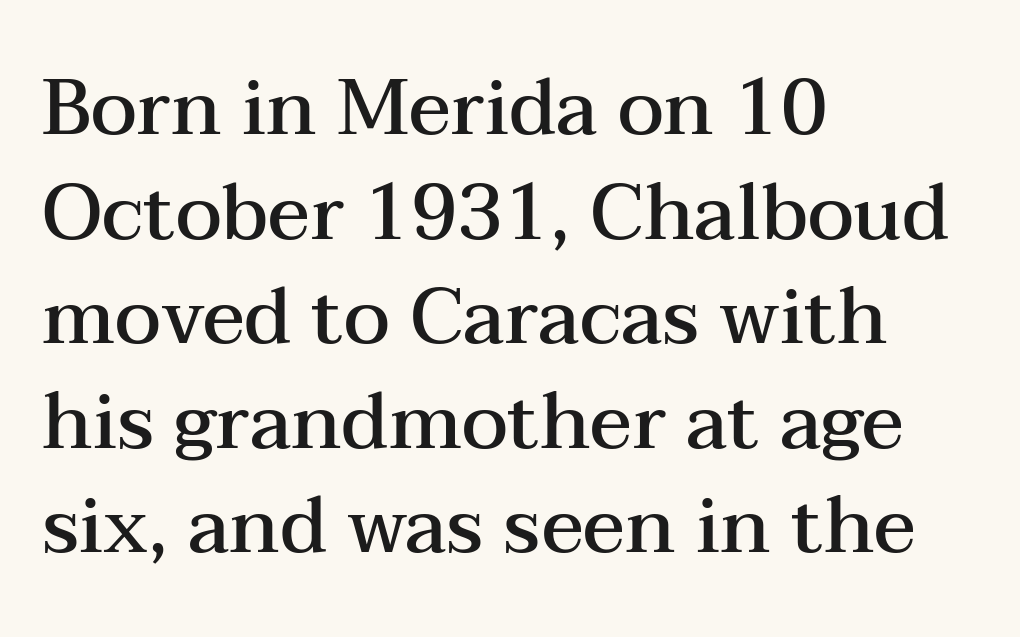
Q: Is the text bold? A: Semi-bold.
Q: Is the text italic (slanted)? A: No, it is upright.
Q: Is the typeface a serif or a sans-serif typeface? A: Serif.
Q: Is the text underlined? A: No.
Q: How is the paragraph aligned? A: Left-aligned.
Q: Is the spacing between letters normal or unusually wide? A: Normal.
Q: Is the spacing between lines tight, normal or loose? A: Normal.
Q: Width (condensed, normal, or wide)? A: Wide.
Q: Stroke contrast? A: Medium.
Q: x-height? A: Medium.
Q: Monospaced? A: No.
